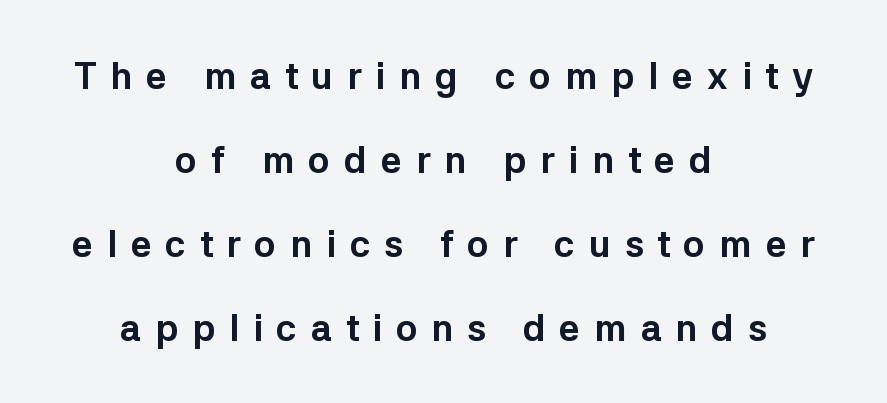
{"serif": "no", "italic": "no", "bold": "yes", "weight": "bold", "width": "normal", "stroke_contrast": "low", "x_height": "medium", "monospaced": "no", "underline": "no", "align": "center", "line_spacing": "loose", "line_spacing_ratio": 2.27, "letter_spacing": "wide", "letter_spacing_em": 0.37, "glyph_px": 37}
